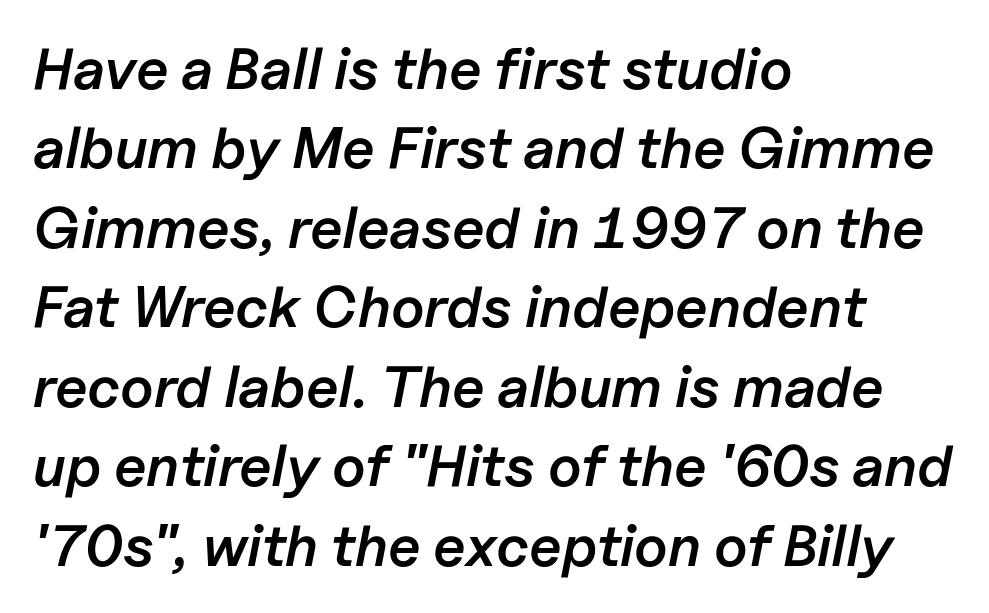
{"italic": "yes", "lean": "right", "slant_degrees": 11, "bold": "semi", "weight": "semibold", "width": "normal", "stroke_contrast": "low", "x_height": "medium", "monospaced": "no", "underline": "no", "align": "left", "line_spacing": "normal", "line_spacing_ratio": 1.37, "letter_spacing": "normal", "letter_spacing_em": 0.0, "glyph_px": 58}
